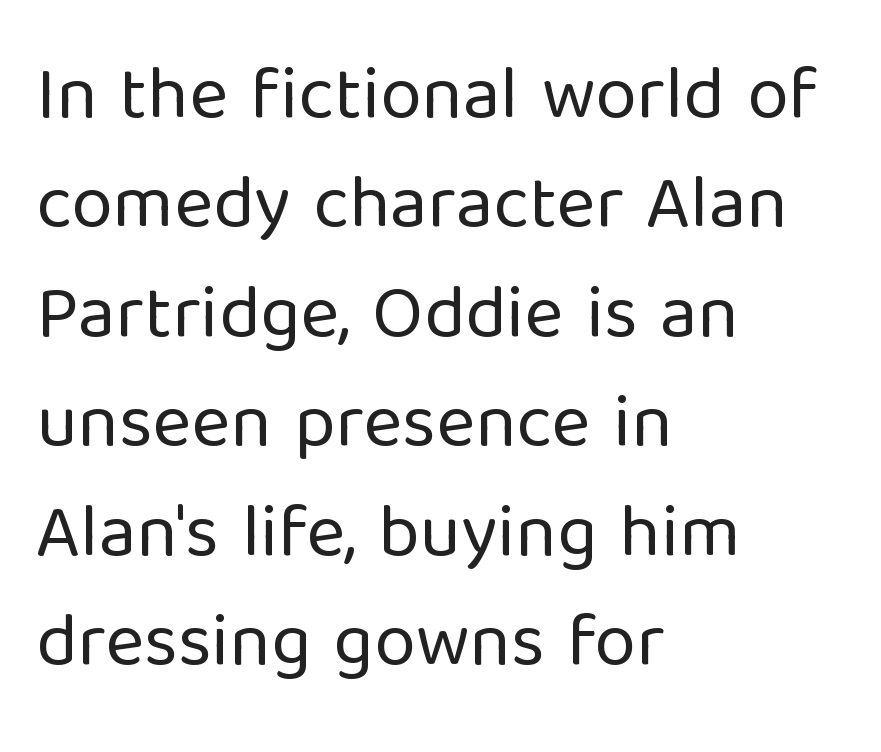
The image shows 75 px regular-weight sans-serif type, upright; set left-aligned, normal line spacing (1.46x), normal letter spacing, not underlined; low stroke contrast and a medium x-height.
